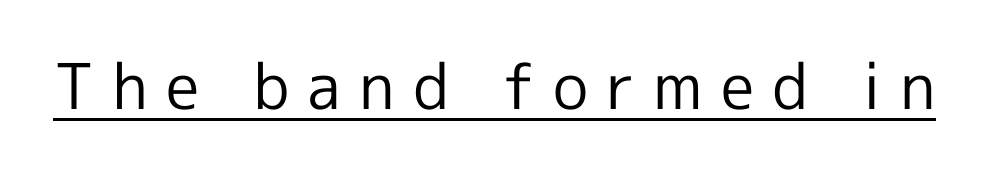
{"serif": "no", "italic": "no", "bold": "no", "weight": "regular", "width": "normal", "x_height": "medium", "monospaced": "no", "underline": "yes", "letter_spacing": "wide", "letter_spacing_em": 0.29, "glyph_px": 63}
